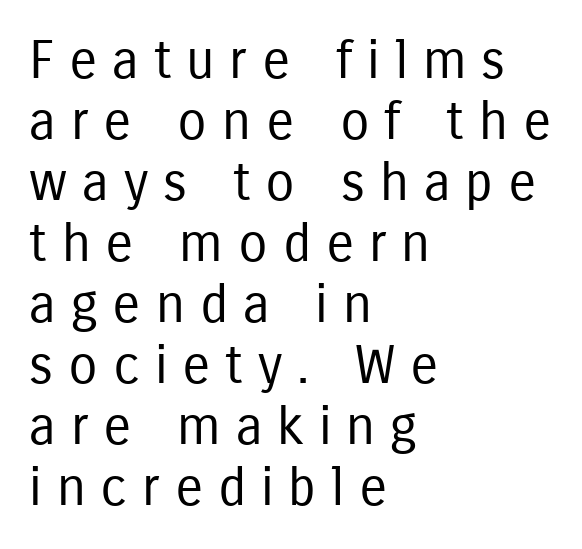
The image shows 53 px regular-weight, condensed sans-serif type, upright; set left-aligned, tight line spacing (1.15x), unusually wide letter spacing (+0.28 em), not underlined; low stroke contrast and a medium x-height.
